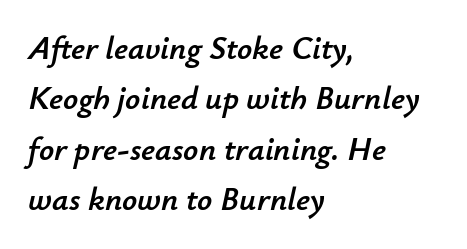
{"italic": "yes", "lean": "right", "slant_degrees": 12, "width": "normal", "stroke_contrast": "low", "x_height": "small", "monospaced": "no", "underline": "no", "align": "left", "line_spacing": "normal", "line_spacing_ratio": 1.53, "letter_spacing": "normal", "letter_spacing_em": 0.0, "glyph_px": 33}
